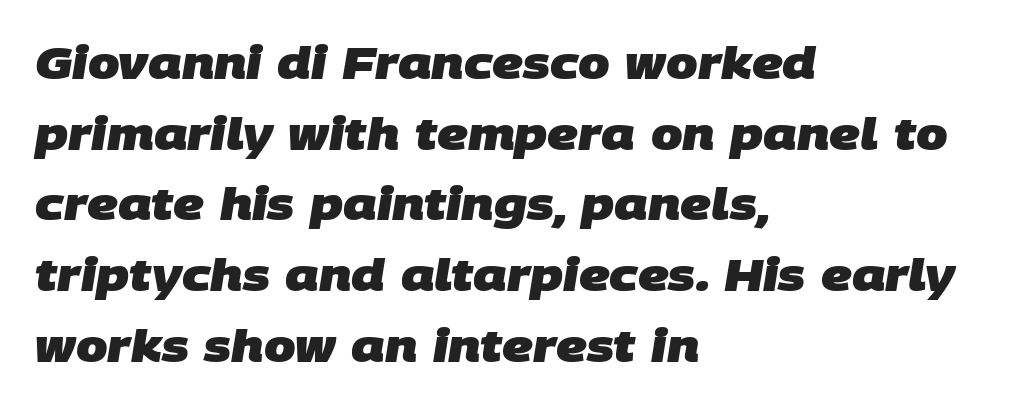
{"serif": "no", "bold": "yes", "weight": "heavy", "width": "normal", "stroke_contrast": "low", "x_height": "large", "monospaced": "no", "underline": "no", "align": "left", "line_spacing": "normal", "line_spacing_ratio": 1.57, "letter_spacing": "normal", "letter_spacing_em": 0.0, "glyph_px": 45}
